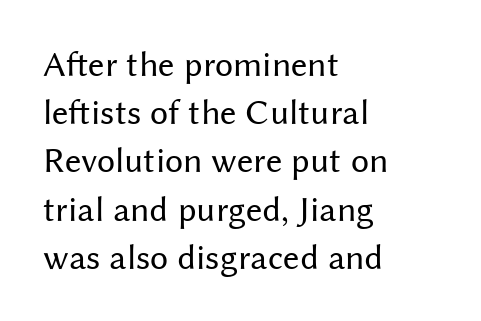
The image shows 36 px regular-weight sans-serif type, upright; set left-aligned, normal line spacing (1.34x), normal letter spacing, not underlined; medium stroke contrast and a medium x-height.
